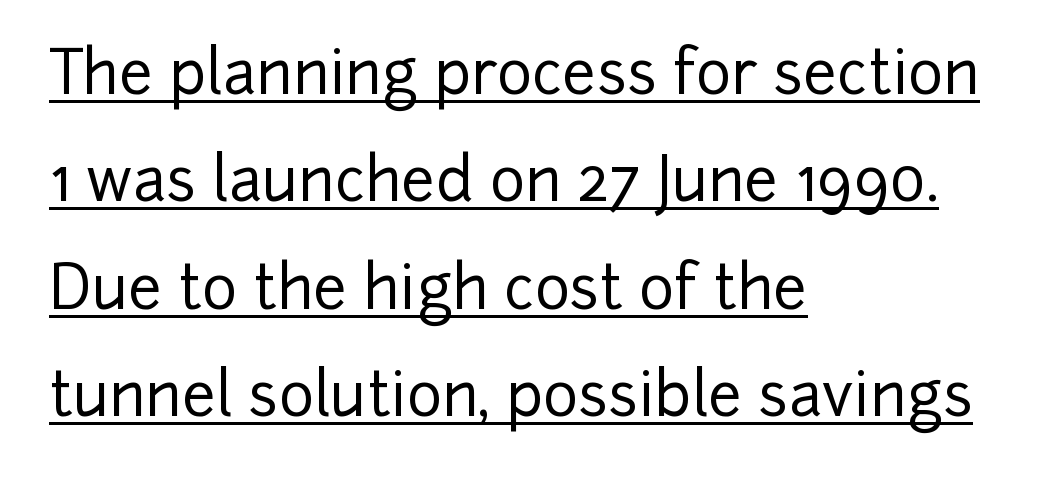
Q: Is the text italic (slanted)? A: No, it is upright.
Q: Is the typeface a serif or a sans-serif typeface? A: Sans-serif.
Q: Is the text underlined? A: Yes.
Q: How is the paragraph aligned? A: Left-aligned.
Q: Is the spacing between letters normal or unusually wide? A: Normal.
Q: Width (condensed, normal, or wide)? A: Normal.
Q: Stroke contrast? A: Low.
Q: x-height? A: Medium.
Q: Monospaced? A: No.
